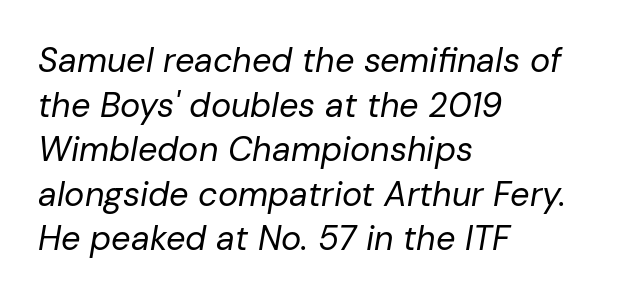
Slanted lettering throughout. Here the designer chose a conventional face with non-uniform glyph widths. Between one letter and the next there's only the usual sliver of space. The lines in this sample share a left origin and differ only in where they stop.
